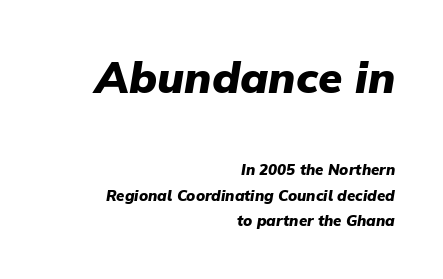
The image shows 44 px heavy type, italic (leaning right); set right-aligned, line spacing 1.72x, normal letter spacing, not underlined; the first (top) block is 2.93x larger; low stroke contrast and a medium x-height.
